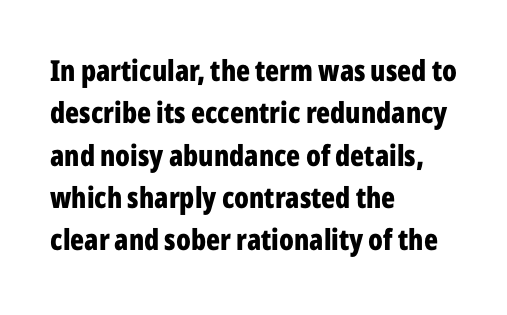
Q: Is the text bold? A: Yes.
Q: Is the text italic (slanted)? A: No, it is upright.
Q: Is the typeface a serif or a sans-serif typeface? A: Sans-serif.
Q: Is the text underlined? A: No.
Q: How is the paragraph aligned? A: Left-aligned.
Q: Is the spacing between letters normal or unusually wide? A: Normal.
Q: Is the spacing between lines tight, normal or loose? A: Normal.
Q: Width (condensed, normal, or wide)? A: Condensed.
Q: Stroke contrast? A: Low.
Q: x-height? A: Medium.
Q: Monospaced? A: No.
